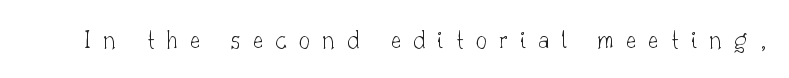
The image shows 28 px thin serif type, upright; set unusually wide letter spacing (+0.43 em), not underlined; low stroke contrast and a small x-height.
